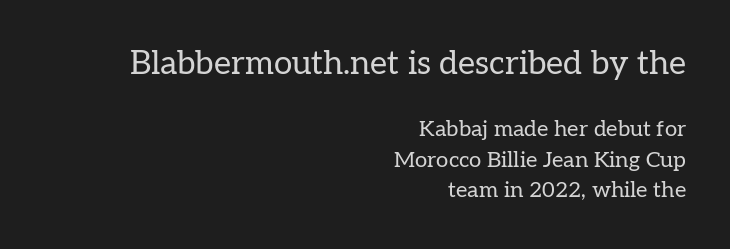
{"serif": "yes", "italic": "no", "bold": "no", "weight": "regular", "width": "normal", "stroke_contrast": "low", "x_height": "medium", "monospaced": "no", "underline": "no", "align": "right", "line_spacing": "normal", "line_spacing_ratio": 1.39, "letter_spacing": "normal", "letter_spacing_em": 0.0, "larger_block": "first", "size_ratio": 1.5, "glyph_px": 33}
